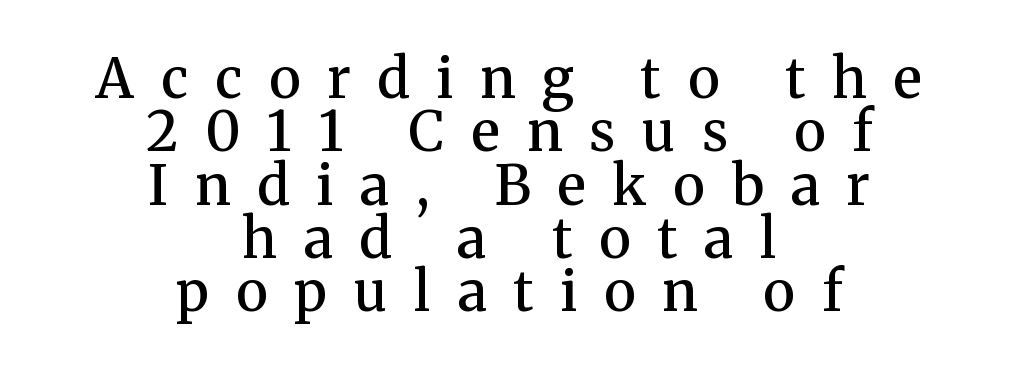
Q: Is the text bold? A: Semi-bold.
Q: Is the text italic (slanted)? A: No, it is upright.
Q: Is the typeface a serif or a sans-serif typeface? A: Serif.
Q: Is the text underlined? A: No.
Q: How is the paragraph aligned? A: Centered.
Q: Is the spacing between letters normal or unusually wide? A: Unusually wide.
Q: Is the spacing between lines tight, normal or loose? A: Tight.
Q: Width (condensed, normal, or wide)? A: Normal.
Q: Stroke contrast? A: Medium.
Q: x-height? A: Medium.
Q: Monospaced? A: No.
